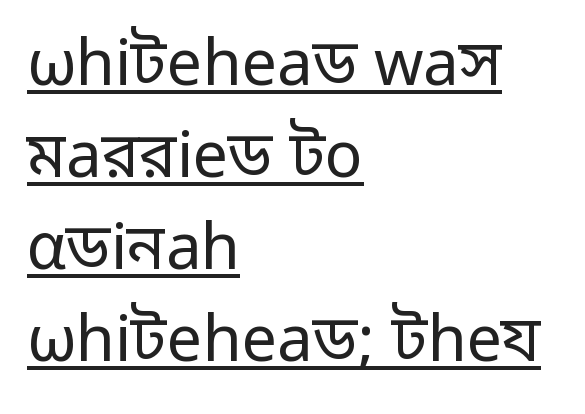
Q: Is the text bold? A: No.
Q: Is the text italic (slanted)? A: No, it is upright.
Q: Is the typeface a serif or a sans-serif typeface? A: Sans-serif.
Q: Is the text underlined? A: Yes.
Q: How is the paragraph aligned? A: Left-aligned.
Q: Is the spacing between letters normal or unusually wide? A: Normal.
Q: Is the spacing between lines tight, normal or loose? A: Normal.
Q: Width (condensed, normal, or wide)? A: Normal.
Q: Stroke contrast? A: Low.
Q: x-height? A: Medium.
Q: Monospaced? A: No.
